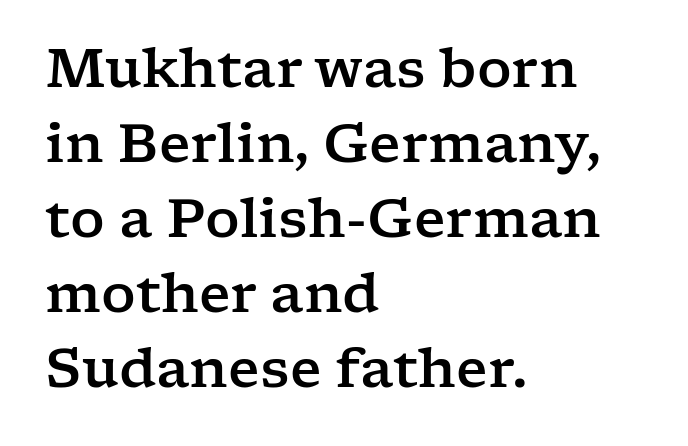
The image shows 54 px wide serif type, upright; set left-aligned, normal line spacing (1.39x), normal letter spacing, not underlined; low stroke contrast and a medium x-height.
